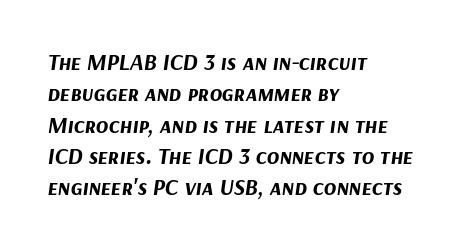
The image shows 23 px bold type, italic (leaning right); set left-aligned, normal line spacing (1.36x), normal letter spacing, not underlined.
